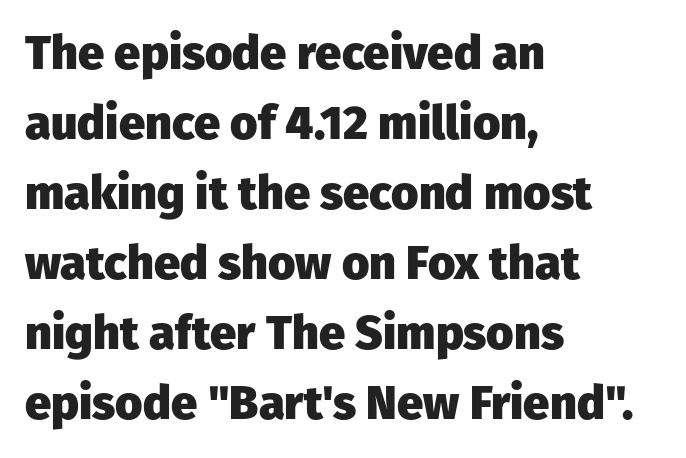
{"serif": "no", "italic": "no", "bold": "yes", "weight": "heavy", "width": "normal", "stroke_contrast": "low", "x_height": "medium", "monospaced": "no", "underline": "no", "align": "left", "line_spacing": "normal", "line_spacing_ratio": 1.49, "letter_spacing": "normal", "letter_spacing_em": 0.0, "glyph_px": 47}
